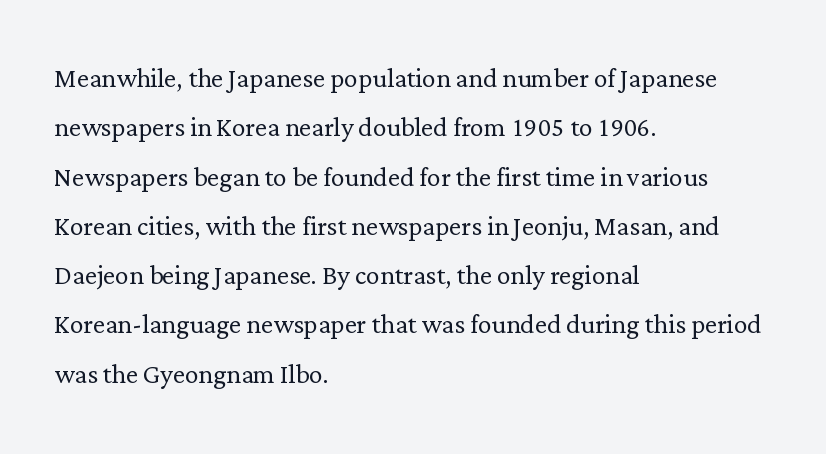
The text block is weighted toward the left margin, trailing off unevenly rightward. Observe the ordinary spacing: letters are neighbours, not strangers. Are there feet on the stems? There are — it's a serif. Nope, not italic — everything's standing straight.
